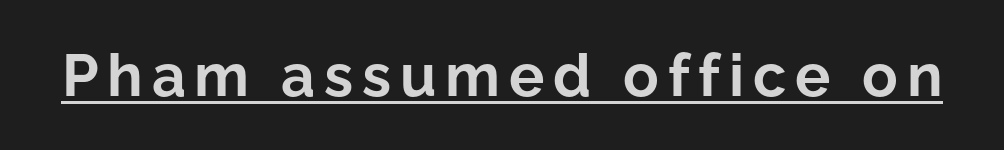
Varying glyph widths throughout — classic text-font behaviour. Each letter's strokes conclude bluntly, with no projecting serifs. Caption: bold face, heavy strokes. Compared with undecorated copy, this sample adds a rule below the words. Designer's note — italics off, roman on.
